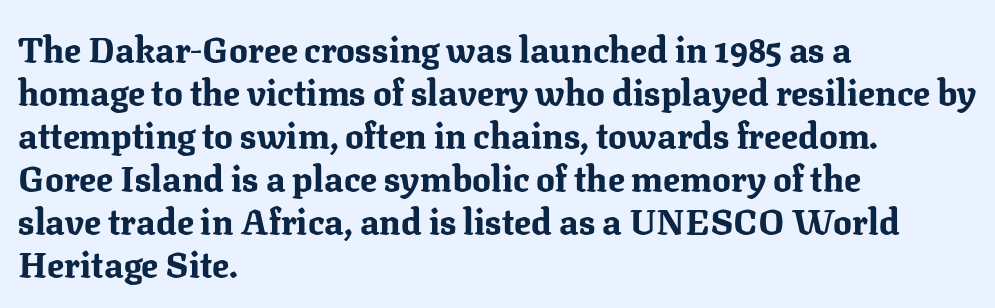
Q: Is the text bold? A: Yes.
Q: Is the text italic (slanted)? A: No, it is upright.
Q: Is the typeface a serif or a sans-serif typeface? A: Serif.
Q: Is the text underlined? A: No.
Q: How is the paragraph aligned? A: Left-aligned.
Q: Is the spacing between letters normal or unusually wide? A: Normal.
Q: Width (condensed, normal, or wide)? A: Normal.
Q: Stroke contrast? A: Medium.
Q: x-height? A: Medium.
Q: Monospaced? A: No.
